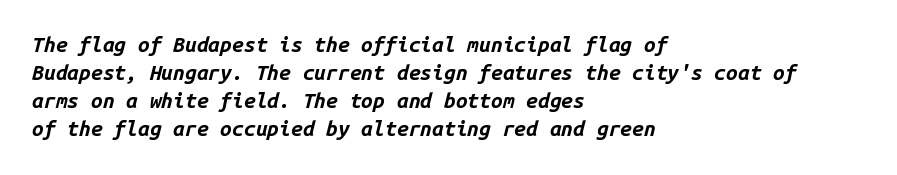
{"italic": "yes", "lean": "right", "slant_degrees": 14, "bold": "yes", "underline": "no", "align": "left", "line_spacing": "normal", "line_spacing_ratio": 1.34, "letter_spacing": "normal", "letter_spacing_em": 0.0, "glyph_px": 21}
